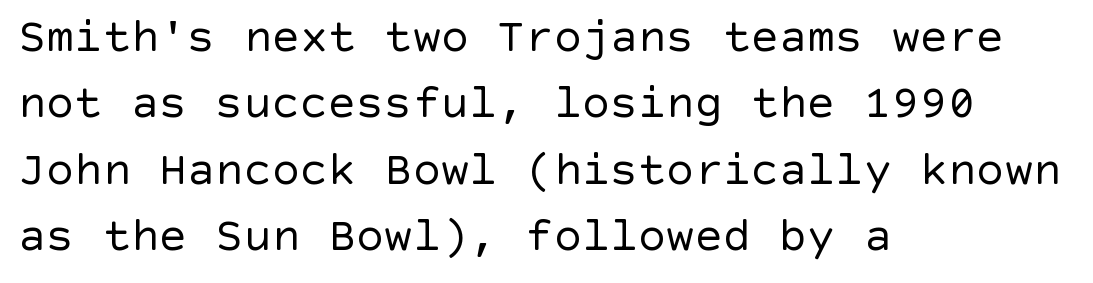
Q: Is the text bold? A: No.
Q: Is the text italic (slanted)? A: No, it is upright.
Q: Is the typeface a serif or a sans-serif typeface? A: Sans-serif.
Q: Is the text underlined? A: No.
Q: How is the paragraph aligned? A: Left-aligned.
Q: Is the spacing between letters normal or unusually wide? A: Normal.
Q: Is the spacing between lines tight, normal or loose? A: Normal.
Q: Width (condensed, normal, or wide)? A: Normal.
Q: x-height? A: Large.
